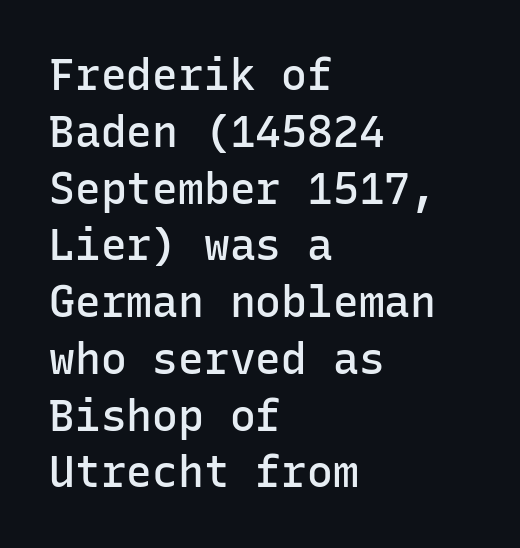
The image shows 43 px semibold sans-serif type, upright, monospaced; set left-aligned, normal line spacing (1.32x), normal letter spacing, not underlined; low stroke contrast and a medium x-height.
